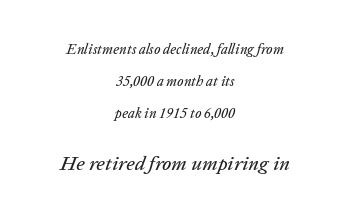
The image shows 20 px text type, italic (leaning right); set centered, loose line spacing (2.27x), normal letter spacing, not underlined; the second (bottom) block is 1.43x larger.
